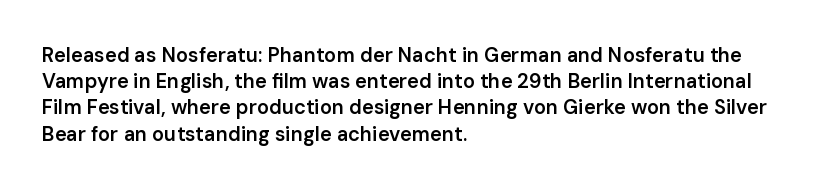
The image shows 20 px text type, upright; set left-aligned, normal line spacing (1.31x), normal letter spacing, not underlined.
